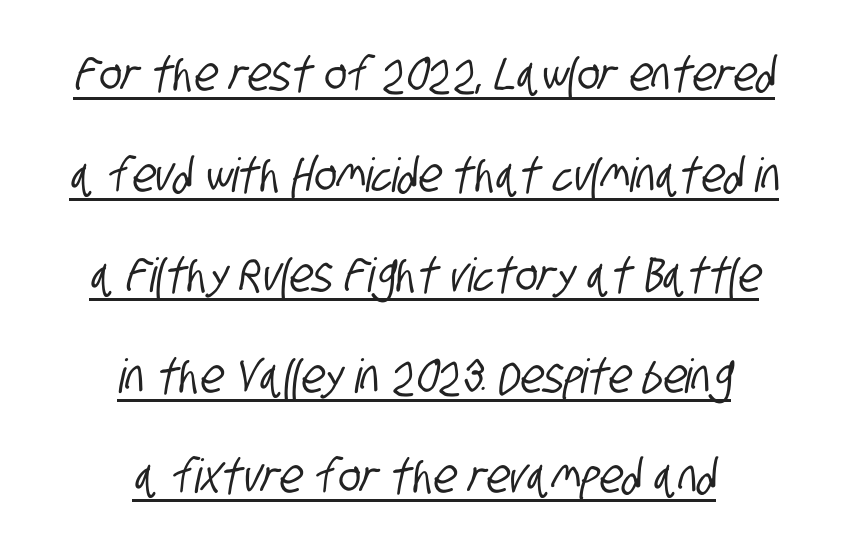
Q: Is the typeface a serif or a sans-serif typeface? A: Sans-serif.
Q: Is the text underlined? A: Yes.
Q: How is the paragraph aligned? A: Centered.
Q: Is the spacing between letters normal or unusually wide? A: Normal.
Q: Is the spacing between lines tight, normal or loose? A: Loose.
Q: Width (condensed, normal, or wide)? A: Condensed.
Q: Stroke contrast? A: Low.
Q: x-height? A: Large.
Q: Monospaced? A: No.
